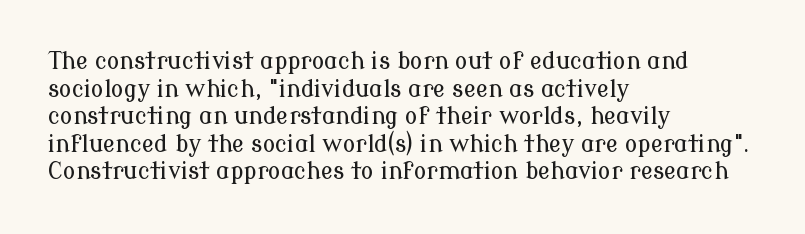
{"italic": "no", "underline": "no", "align": "left", "line_spacing_ratio": 1.2, "letter_spacing": "normal", "letter_spacing_em": 0.0, "glyph_px": 23}
